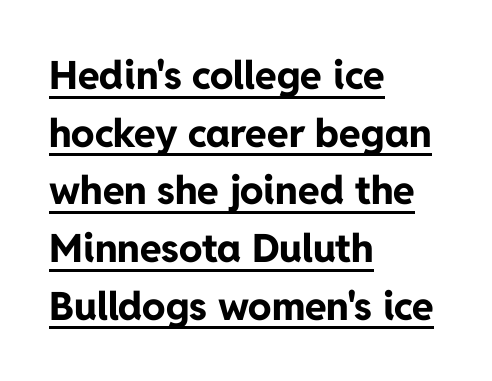
Look at the bottom of the vertical strokes: they stop flat, with no serifs. Typesetter's note: full bold, strokes at maximum text heaviness. The rows are spaced the way most documents space them. The rendering uses natural spacing where letterforms have individual widths. How are the letters spaced? Ordinarily, with no added tracking.
